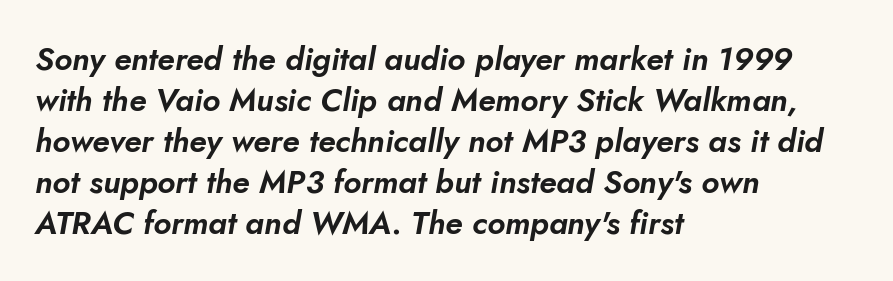
{"italic": "yes", "lean": "right", "slant_degrees": 10, "width": "normal", "stroke_contrast": "low", "x_height": "small", "monospaced": "no", "underline": "no", "align": "left", "line_spacing": "normal", "line_spacing_ratio": 1.28, "letter_spacing": "normal", "letter_spacing_em": 0.0, "glyph_px": 32}
